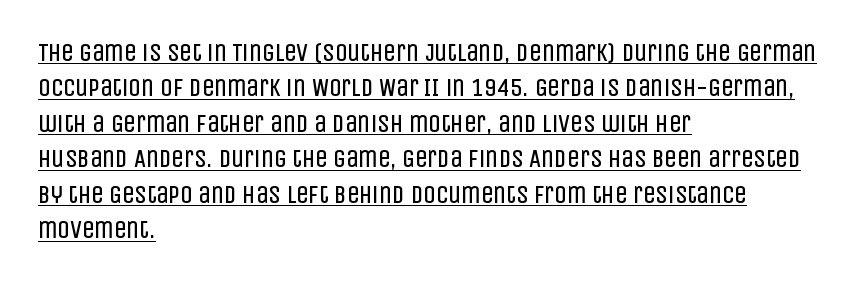
The image shows 25 px text type, upright; set left-aligned, normal line spacing (1.42x), normal letter spacing, underlined.
